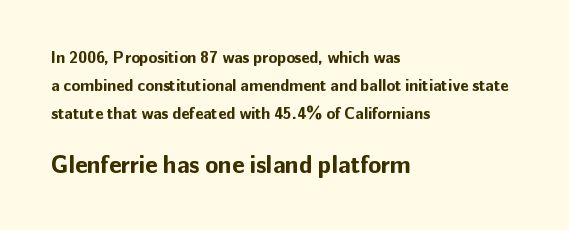
The gap between lines stays unmarked. The compositor pushed each line to the left boundary. Compared with typical body copy, the letter spacing here is the same. Note: smaller setting up top, larger setting below. This is the regular roman posture of the typeface. Chunky letters — that's bold for sure.
